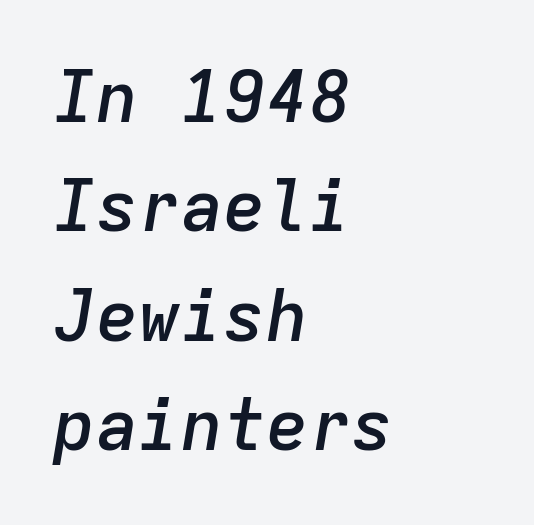
The image shows 71 px semibold type, italic (leaning right), monospaced; set left-aligned, normal line spacing (1.54x), normal letter spacing, not underlined; low stroke contrast and a medium x-height.
